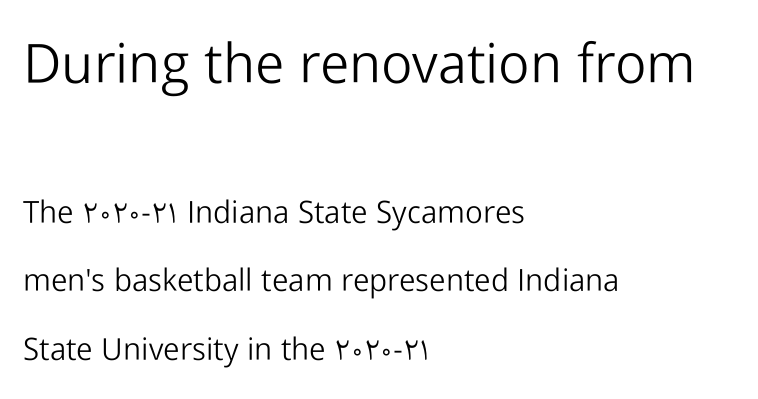
A typesetter would label this face a sans. Posture: upright roman. Is this a fixed-width face? No — the glyphs have proportional, varying widths. The designer gave the opening block more size than the closing block. No extra ink here — the face is not bold.
